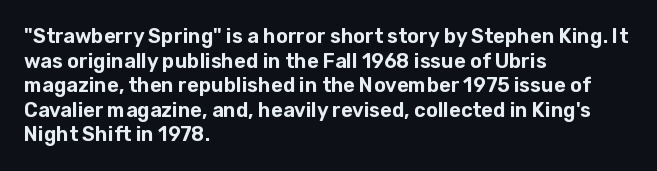
The image shows 20 px text type, upright; set left-aligned, line spacing 1.23x, normal letter spacing, not underlined.
